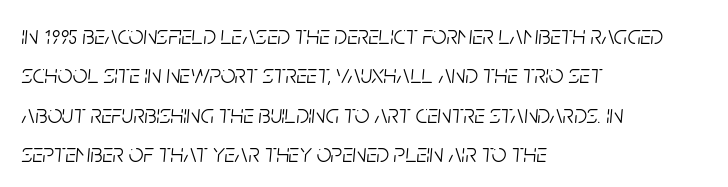
The image shows 26 px text type, italic (leaning right); set left-aligned, normal line spacing (1.51x), normal letter spacing, not underlined.
